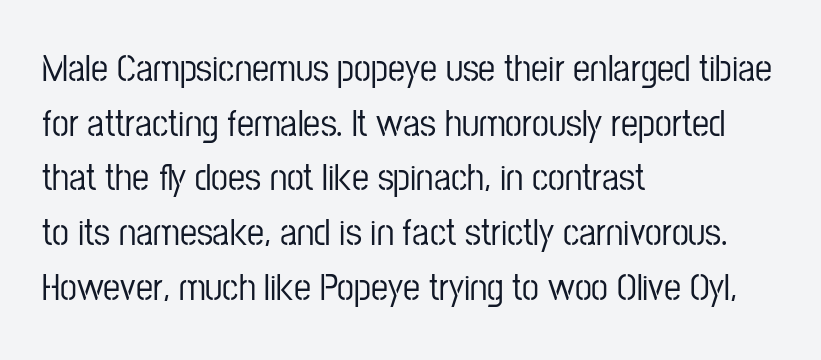
Q: Is the text italic (slanted)? A: No, it is upright.
Q: Is the typeface a serif or a sans-serif typeface? A: Sans-serif.
Q: Is the text underlined? A: No.
Q: How is the paragraph aligned? A: Left-aligned.
Q: Is the spacing between letters normal or unusually wide? A: Normal.
Q: Is the spacing between lines tight, normal or loose? A: Normal.
Q: Width (condensed, normal, or wide)? A: Condensed.
Q: Stroke contrast? A: Low.
Q: x-height? A: Medium.
Q: Monospaced? A: No.
